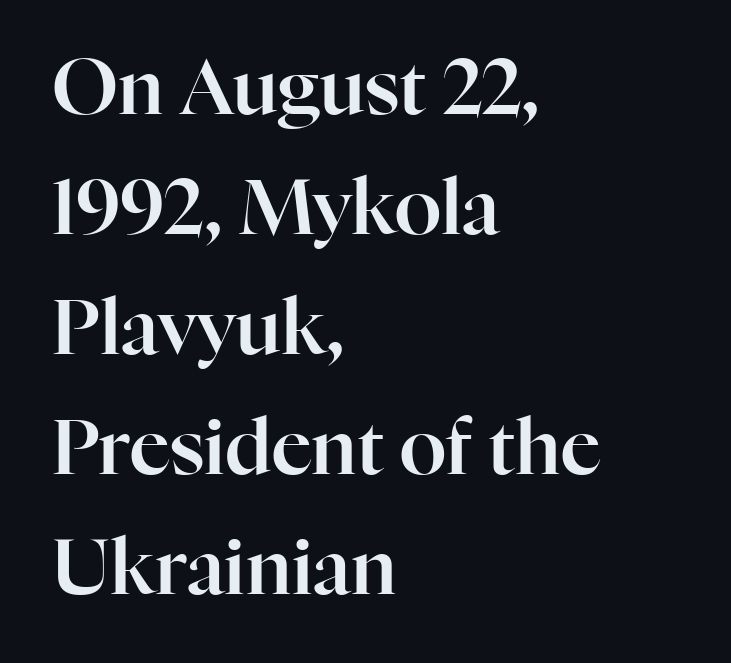
The passage shown is not underscored anywhere. Characters follow at the spacing the type designer built in. Yep, those are serifs on the letters. Visually the block forms a straight wall on the left and a jagged coastline on the right. Horizontal bands of white between lines are of average thickness.
